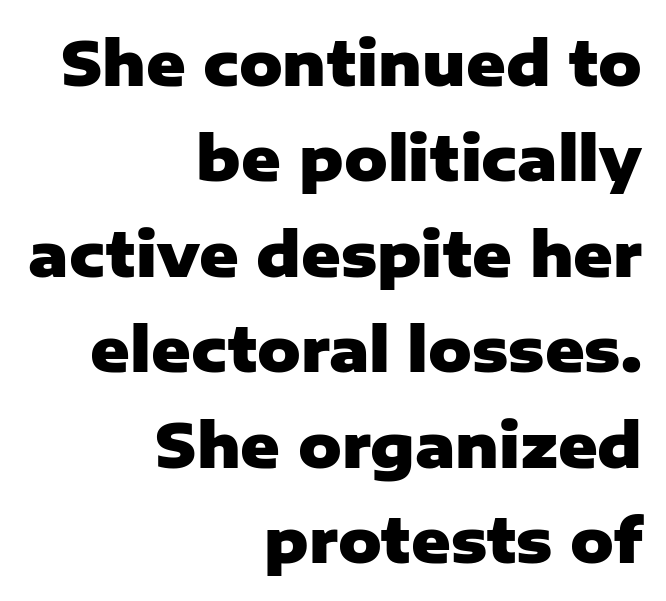
Is there much room between lines? A standard amount, neither cramped nor airy. Only glyphs here, with clear space below each row. Honestly, the letter spacing is just normal — you wouldn't notice it. Which margin do the lines hug? The right one — the left edge is uneven. Varying glyph widths throughout — classic text-font behaviour. Typographically, this falls in the sans-serif category.
